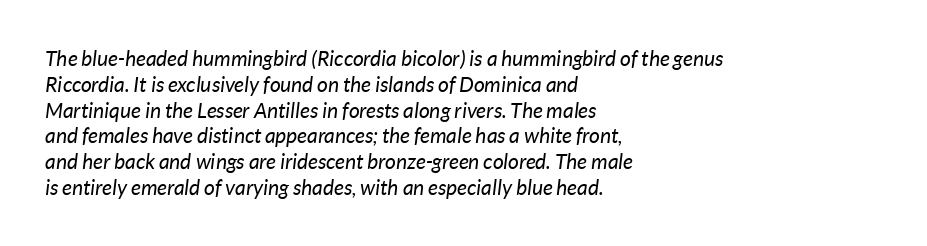
{"italic": "yes", "lean": "right", "slant_degrees": 7, "bold": "no", "underline": "no", "align": "left", "line_spacing_ratio": 1.23, "letter_spacing": "normal", "letter_spacing_em": 0.0, "glyph_px": 21}
